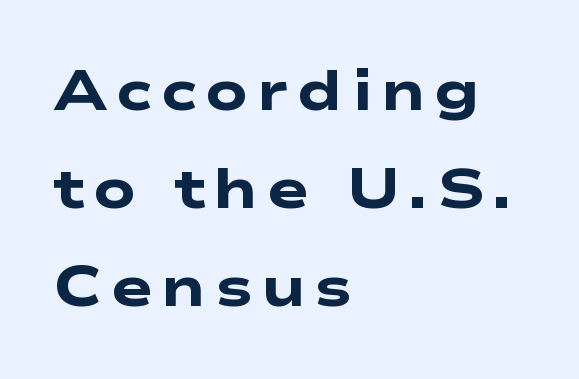
{"serif": "no", "bold": "yes", "weight": "heavy", "width": "wide", "stroke_contrast": "low", "x_height": "medium", "monospaced": "no", "underline": "no", "align": "left", "line_spacing_ratio": 1.75, "glyph_px": 56}
